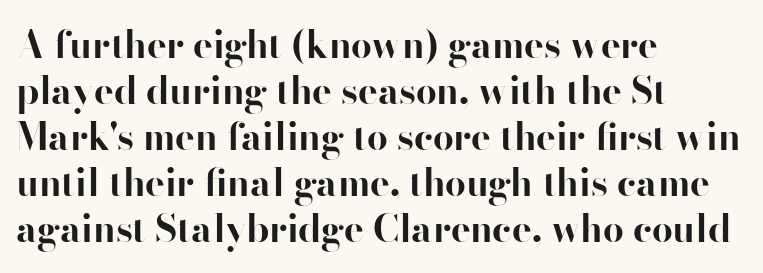
Q: Is the text bold? A: Yes.
Q: Is the text italic (slanted)? A: No, it is upright.
Q: Is the typeface a serif or a sans-serif typeface? A: Sans-serif.
Q: Is the text underlined? A: No.
Q: How is the paragraph aligned? A: Left-aligned.
Q: Is the spacing between letters normal or unusually wide? A: Normal.
Q: Width (condensed, normal, or wide)? A: Normal.
Q: Stroke contrast? A: High.
Q: x-height? A: Small.
Q: Monospaced? A: No.
